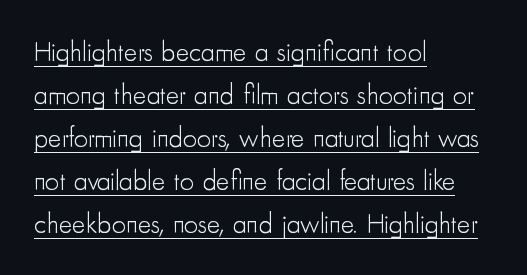
{"serif": "no", "italic": "no", "bold": "no", "weight": "light", "width": "condensed", "stroke_contrast": "low", "x_height": "small", "monospaced": "no", "underline": "yes", "align": "left", "line_spacing": "normal", "line_spacing_ratio": 1.54, "letter_spacing": "normal", "letter_spacing_em": 0.0, "glyph_px": 28}
